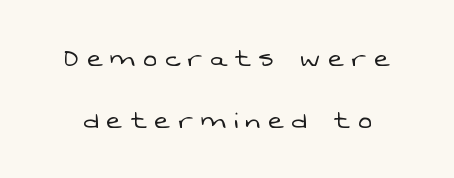
The face used here is proportionally spaced, like ordinary book or web type. Short note: letters widely spaced. Quick note: underline off. Stems here are at most as thick as an everyday book face.
